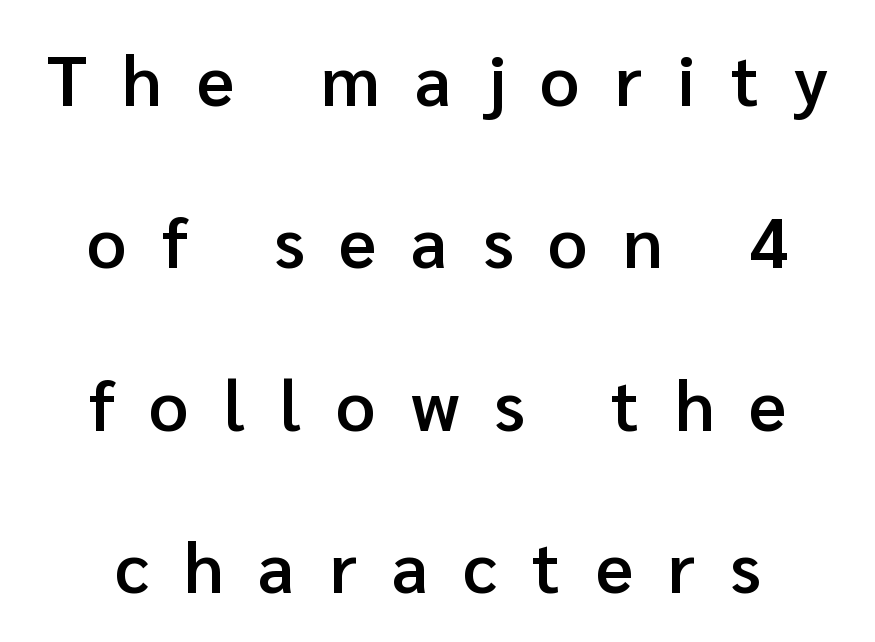
The image shows 70 px semibold sans-serif type, upright; set loose line spacing (2.32x), unusually wide letter spacing (+0.5 em), not underlined; low stroke contrast and a medium x-height.
